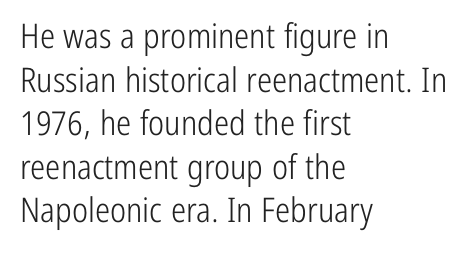
The image shows 34 px light, condensed sans-serif type, upright; set left-aligned, normal line spacing (1.28x), normal letter spacing, not underlined; low stroke contrast and a medium x-height.
